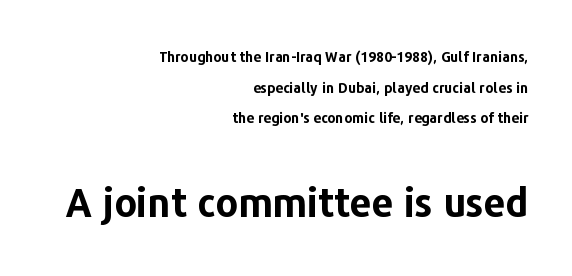
Q: Is the text bold? A: Yes.
Q: Is the text italic (slanted)? A: No, it is upright.
Q: Is the typeface a serif or a sans-serif typeface? A: Sans-serif.
Q: Is the text underlined? A: No.
Q: How is the paragraph aligned? A: Right-aligned.
Q: Is the spacing between letters normal or unusually wide? A: Normal.
Q: Is the spacing between lines tight, normal or loose? A: Loose.
Q: Which block of text is set in a larger size, the first (top) or the second (bottom)? A: The second (bottom) one.
Q: Width (condensed, normal, or wide)? A: Normal.
Q: Stroke contrast? A: Low.
Q: x-height? A: Medium.
Q: Monospaced? A: No.
